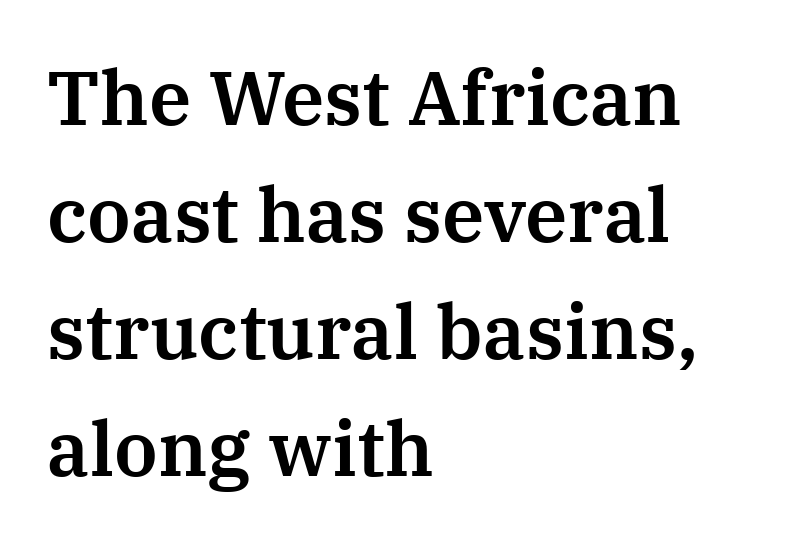
Vertical strokes here are truly vertical. These lines sit exactly where default settings would place them. Standard letterfit; no display-style spreading of the glyphs. If you drew a ruler down the left edge, every line would touch it. The characters display serif detailing at their extremities.
